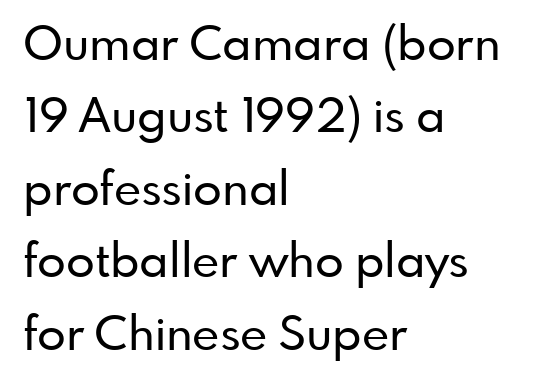
Q: Is the text italic (slanted)? A: No, it is upright.
Q: Is the typeface a serif or a sans-serif typeface? A: Sans-serif.
Q: Is the text underlined? A: No.
Q: How is the paragraph aligned? A: Left-aligned.
Q: Is the spacing between letters normal or unusually wide? A: Normal.
Q: Is the spacing between lines tight, normal or loose? A: Normal.
Q: Width (condensed, normal, or wide)? A: Normal.
Q: Stroke contrast? A: Low.
Q: x-height? A: Small.
Q: Monospaced? A: No.
